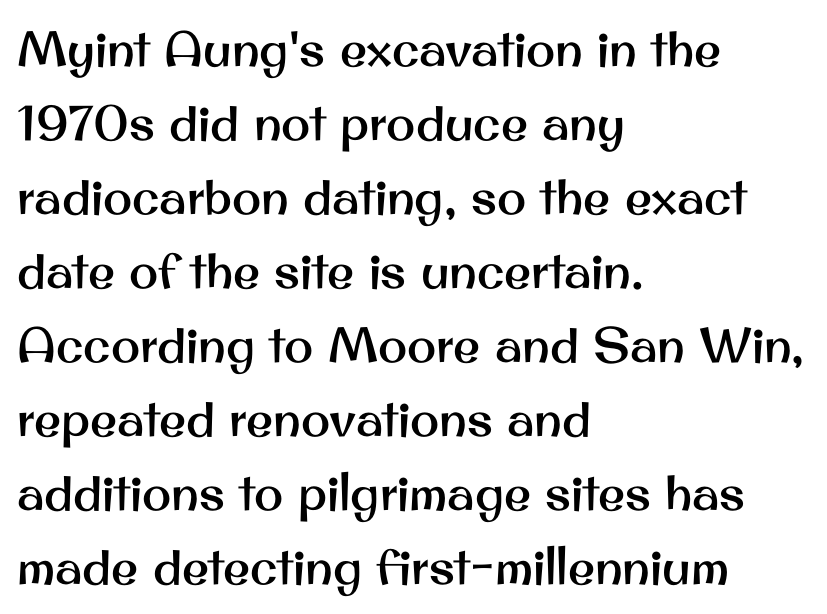
{"serif": "no", "italic": "no", "width": "normal", "stroke_contrast": "medium", "x_height": "small", "monospaced": "no", "underline": "no", "align": "left", "line_spacing": "normal", "line_spacing_ratio": 1.51, "letter_spacing": "normal", "letter_spacing_em": 0.0, "glyph_px": 49}
